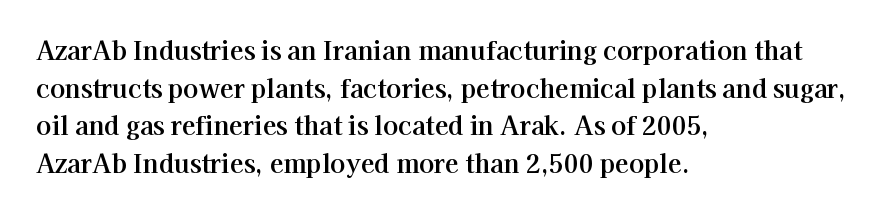
{"italic": "no", "underline": "no", "align": "left", "line_spacing": "normal", "line_spacing_ratio": 1.51, "letter_spacing": "normal", "letter_spacing_em": 0.0, "glyph_px": 25}
